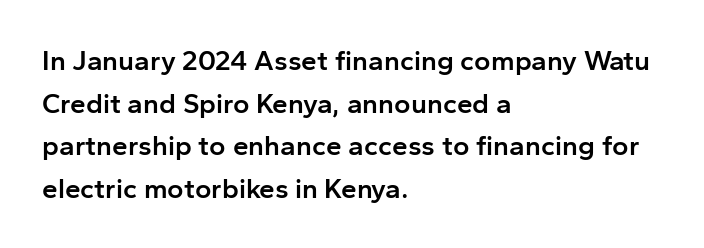
This is sans-serif lettering, the kind often seen on screens and signage. A roman cut, with each character standing at attention. Clear beneath every line of the passage. Semibold letterforms, between regular and bold. The passage shown is typed in a proportional face where columns would drift.
